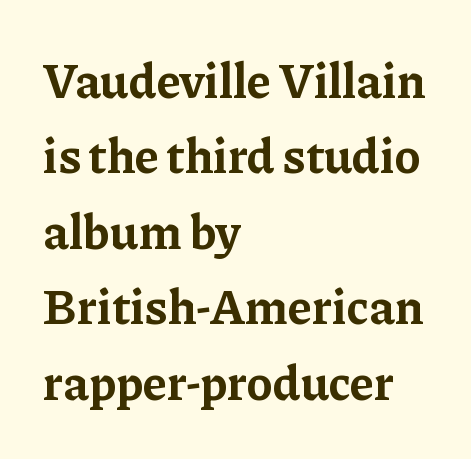
The designer went with a serif here, giving each stem small feet. Students, observe: this is what conventionally led text looks like. Anything drawn beneath the words? Only blank space. Short note: letters normally spaced. The type sits square on the baseline with zero lean. The lines in this sample share a left origin and differ only in where they stop.
